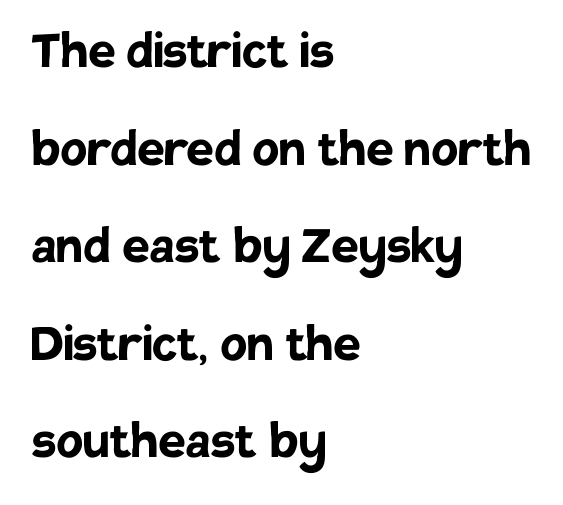
Q: Is the text bold? A: Yes.
Q: Is the text italic (slanted)? A: No, it is upright.
Q: Is the typeface a serif or a sans-serif typeface? A: Sans-serif.
Q: Is the text underlined? A: No.
Q: How is the paragraph aligned? A: Left-aligned.
Q: Is the spacing between letters normal or unusually wide? A: Normal.
Q: Is the spacing between lines tight, normal or loose? A: Normal.
Q: Width (condensed, normal, or wide)? A: Normal.
Q: Stroke contrast? A: Low.
Q: x-height? A: Large.
Q: Monospaced? A: No.
